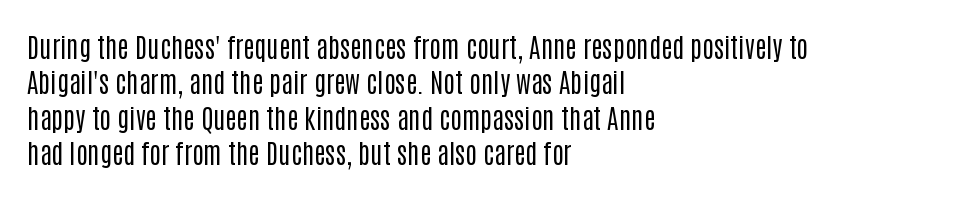
Q: Is the text bold? A: No.
Q: Is the text italic (slanted)? A: No, it is upright.
Q: Is the text underlined? A: No.
Q: How is the paragraph aligned? A: Left-aligned.
Q: Is the spacing between letters normal or unusually wide? A: Normal.
Q: Is the spacing between lines tight, normal or loose? A: Normal.
